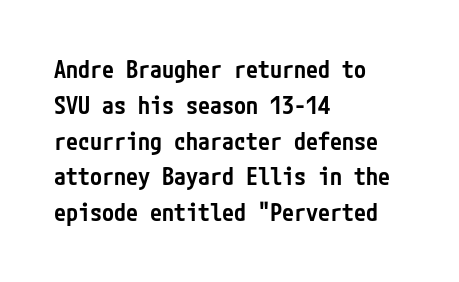
The image shows 24 px text type, upright; set left-aligned, normal line spacing (1.49x), normal letter spacing, not underlined.
